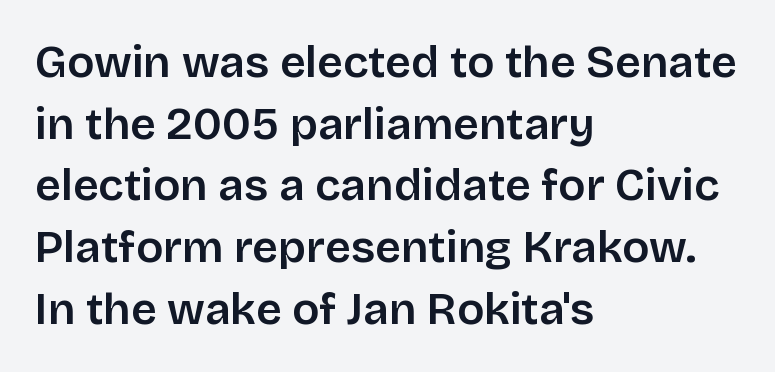
Q: Is the text italic (slanted)? A: No, it is upright.
Q: Is the typeface a serif or a sans-serif typeface? A: Sans-serif.
Q: Is the text underlined? A: No.
Q: How is the paragraph aligned? A: Left-aligned.
Q: Is the spacing between letters normal or unusually wide? A: Normal.
Q: Is the spacing between lines tight, normal or loose? A: Normal.
Q: Width (condensed, normal, or wide)? A: Normal.
Q: Stroke contrast? A: Low.
Q: x-height? A: Large.
Q: Monospaced? A: No.
